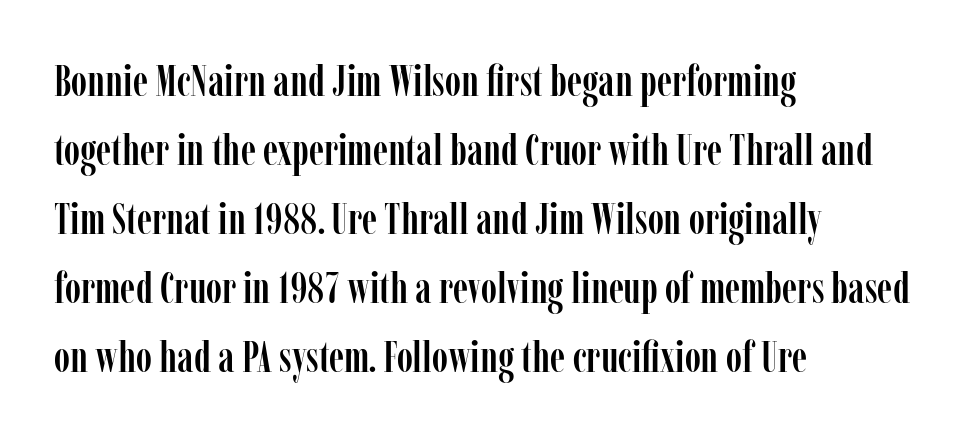
{"serif": "yes", "italic": "no", "width": "condensed", "stroke_contrast": "low", "x_height": "medium", "monospaced": "no", "underline": "no", "align": "left", "line_spacing": "normal", "line_spacing_ratio": 1.57, "letter_spacing": "normal", "letter_spacing_em": 0.0, "glyph_px": 44}
